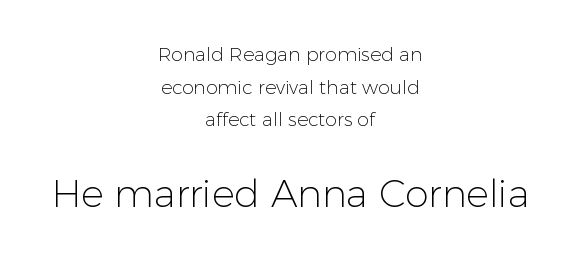
The image shows 38 px light sans-serif type, upright; set centered, line spacing 1.72x, normal letter spacing, not underlined; the second (bottom) block is 2.0x larger; low stroke contrast and a medium x-height.
